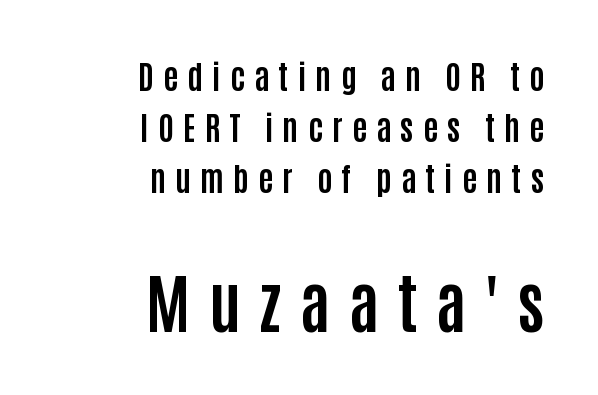
Q: Is the text bold? A: Yes.
Q: Is the text italic (slanted)? A: No, it is upright.
Q: Is the typeface a serif or a sans-serif typeface? A: Sans-serif.
Q: Is the text underlined? A: No.
Q: How is the paragraph aligned? A: Right-aligned.
Q: Is the spacing between letters normal or unusually wide? A: Unusually wide.
Q: Is the spacing between lines tight, normal or loose? A: Normal.
Q: Which block of text is set in a larger size, the first (top) or the second (bottom)? A: The second (bottom) one.
Q: Width (condensed, normal, or wide)? A: Condensed.
Q: Stroke contrast? A: Low.
Q: x-height? A: Large.
Q: Monospaced? A: No.
